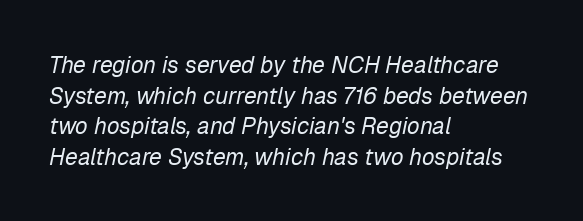
{"italic": "yes", "lean": "right", "slant_degrees": 12, "bold": "no", "underline": "no", "align": "left", "line_spacing": "normal", "line_spacing_ratio": 1.33, "letter_spacing": "normal", "letter_spacing_em": 0.0, "glyph_px": 23}
